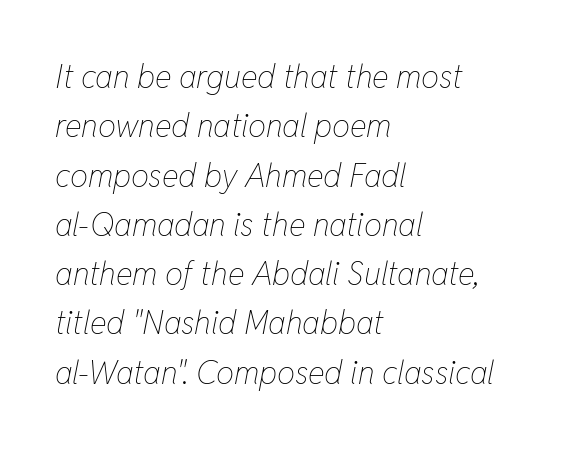
The string is rendered with underlining switched off. Leftover space on each line is placed entirely after the last word. The designer left line spacing at the default. It's the slanting kind of type. Stem width sits at or under what a default text font uses. The letters advance in unequal steps, a hallmark of proportional type.
